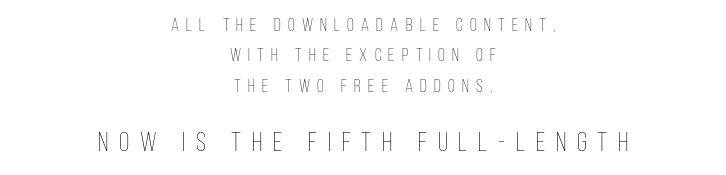
Q: Is the text bold? A: No.
Q: Is the text italic (slanted)? A: No, it is upright.
Q: Is the text underlined? A: No.
Q: How is the paragraph aligned? A: Centered.
Q: Is the spacing between letters normal or unusually wide? A: Unusually wide.
Q: Is the spacing between lines tight, normal or loose? A: Normal.
Q: Which block of text is set in a larger size, the first (top) or the second (bottom)? A: The second (bottom) one.
